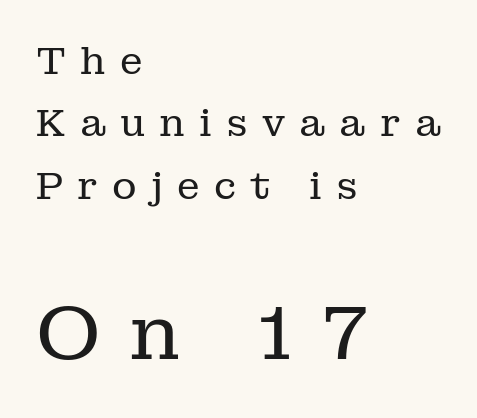
The image shows 76 px regular-weight serif type, upright; set left-aligned, normal line spacing (1.64x), unusually wide letter spacing (+0.37 em), not underlined; the second (bottom) block is 2.0x larger; low stroke contrast and a medium x-height.
